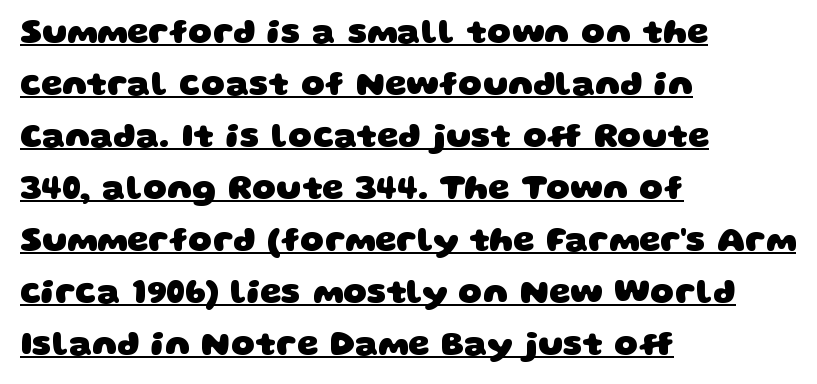
The image shows 34 px heavy, wide sans-serif type; set left-aligned, normal line spacing (1.53x), normal letter spacing, underlined; low stroke contrast and a large x-height.
